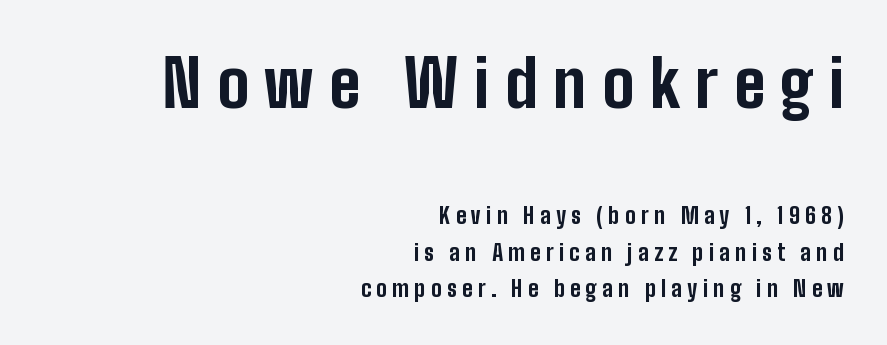
One glance says typical: line gaps are just what's usual. The passage shown has open, widely tracked lettering throughout. Reading down the block, your eye finds every line finishing at a fixed right position. The foot of each line stays bare and open.
